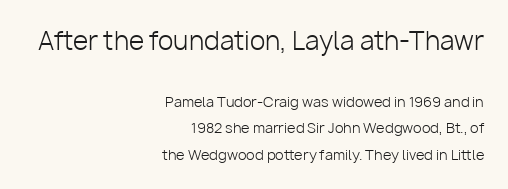
Posture: vertical. The typesetter chose a ragged-left arrangement here. Horizontal bands of white between lines are thick stripes. The face used here appears at its bigger size in the upper chunk.
